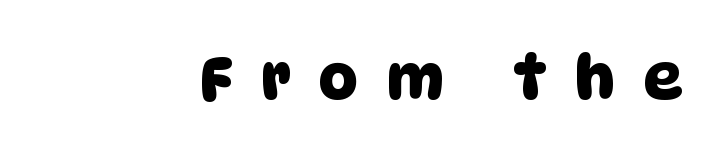
The image shows 61 px sans-serif type; set unusually wide letter spacing (+0.47 em), not underlined; low stroke contrast and a large x-height.
